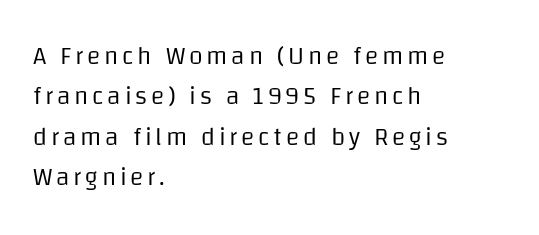
Q: Is the text bold? A: No.
Q: Is the text italic (slanted)? A: No, it is upright.
Q: Is the text underlined? A: No.
Q: How is the paragraph aligned? A: Left-aligned.
Q: Is the spacing between lines tight, normal or loose? A: Normal.
